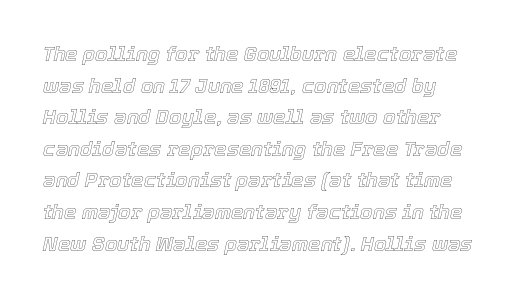
Default kerning and tracking; the words read as compact shapes. How would I describe the line gaps? Plain and ordinary. The rendering applies a slant to the glyphs. The space beneath each line is pristine and unruled.
